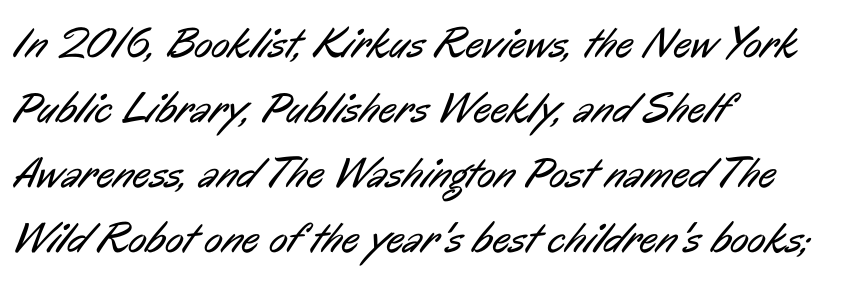
The image shows 43 px regular-weight, condensed sans-serif type; set left-aligned, normal line spacing (1.51x), normal letter spacing, not underlined; low stroke contrast and a medium x-height.
